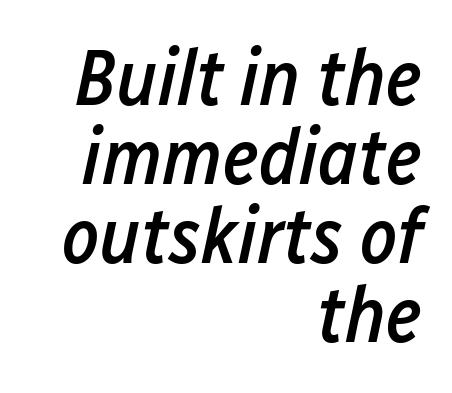
Look at the tracking — it's just the regular setting, nothing added. The lettering tilts uniformly, giving the passage an italic look. The space directly below the letters is spotless. Set as a demibold, roughly 600 on the weight scale. Right-aligned paragraph, ragged on the left. This sample trades vertical openness for compactness between lines.
